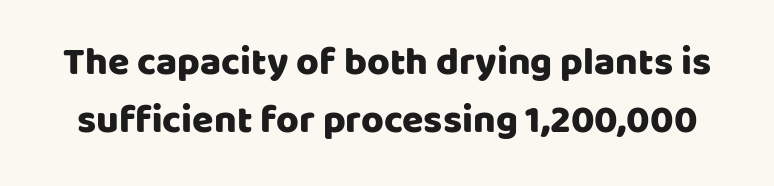
Q: Is the text italic (slanted)? A: No, it is upright.
Q: Is the typeface a serif or a sans-serif typeface? A: Sans-serif.
Q: Is the text underlined? A: No.
Q: Is the spacing between letters normal or unusually wide? A: Normal.
Q: Is the spacing between lines tight, normal or loose? A: Normal.
Q: Width (condensed, normal, or wide)? A: Normal.
Q: Stroke contrast? A: Low.
Q: x-height? A: Large.
Q: Monospaced? A: No.
